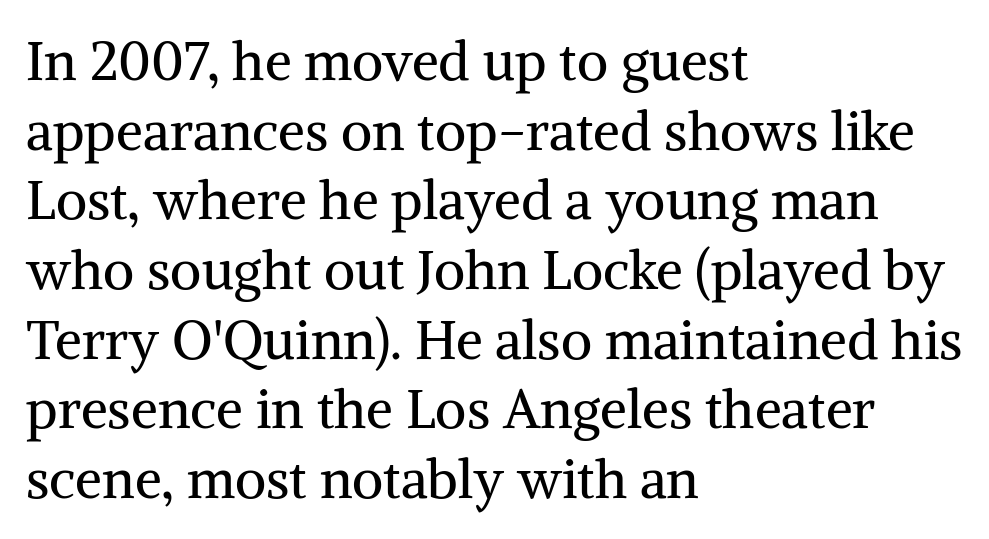
The rendering anchors every line to the left-hand side. This sample uses an upright cut, with every glyph sitting square on the baseline. The gaps between neighbouring characters are ordinary and unremarkable. The letters advance in unequal steps, a hallmark of proportional type. Interline gaps are of average width in this sample. The font family rendered here belongs to the serif group.
